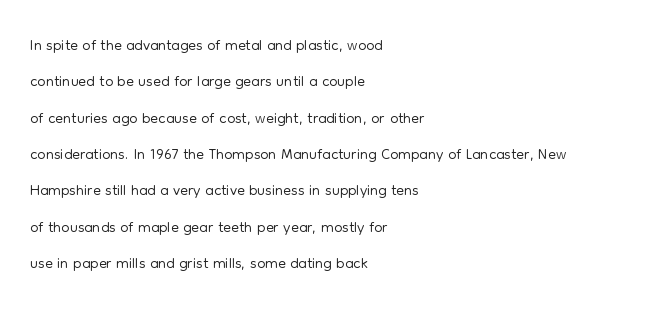
Compared with typical paragraphs, the rows here are spaced about the same. The letterforms sit at book weight or below. Ascenders rise straight up at ninety degrees. The lines are quadded left. Check the space under the baseline: it is left empty. Tracking value appears to be zero — textbook default spacing.
